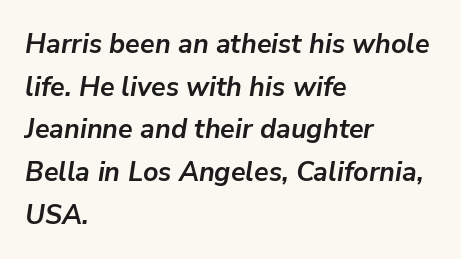
Q: Is the text bold? A: Yes.
Q: Is the text italic (slanted)? A: Yes, it leans right by about 9 degrees.
Q: Is the text underlined? A: No.
Q: How is the paragraph aligned? A: Left-aligned.
Q: Is the spacing between letters normal or unusually wide? A: Normal.
Q: Is the spacing between lines tight, normal or loose? A: Normal.
